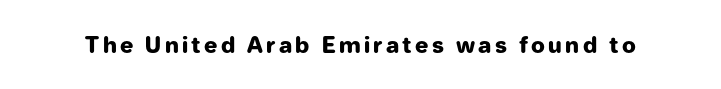
The image shows 22 px bold type, upright; set not underlined.
